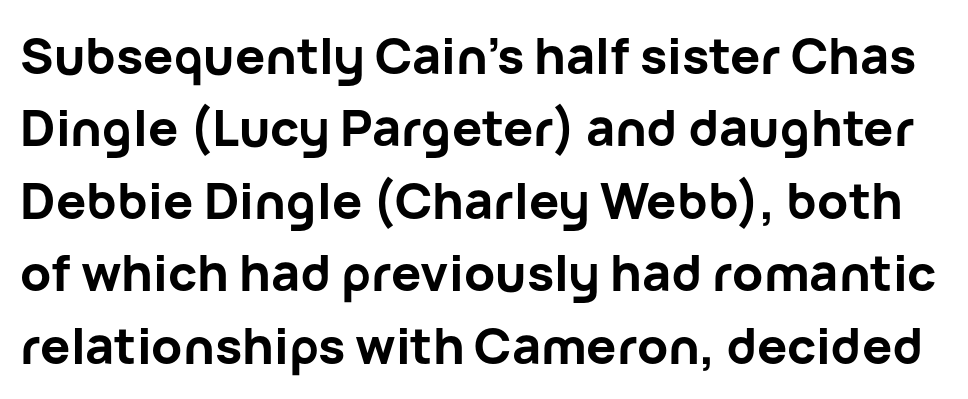
Q: Is the text bold? A: Yes.
Q: Is the text italic (slanted)? A: No, it is upright.
Q: Is the typeface a serif or a sans-serif typeface? A: Sans-serif.
Q: Is the text underlined? A: No.
Q: Is the spacing between letters normal or unusually wide? A: Normal.
Q: Is the spacing between lines tight, normal or loose? A: Normal.
Q: Width (condensed, normal, or wide)? A: Normal.
Q: Stroke contrast? A: Low.
Q: x-height? A: Medium.
Q: Monospaced? A: No.
